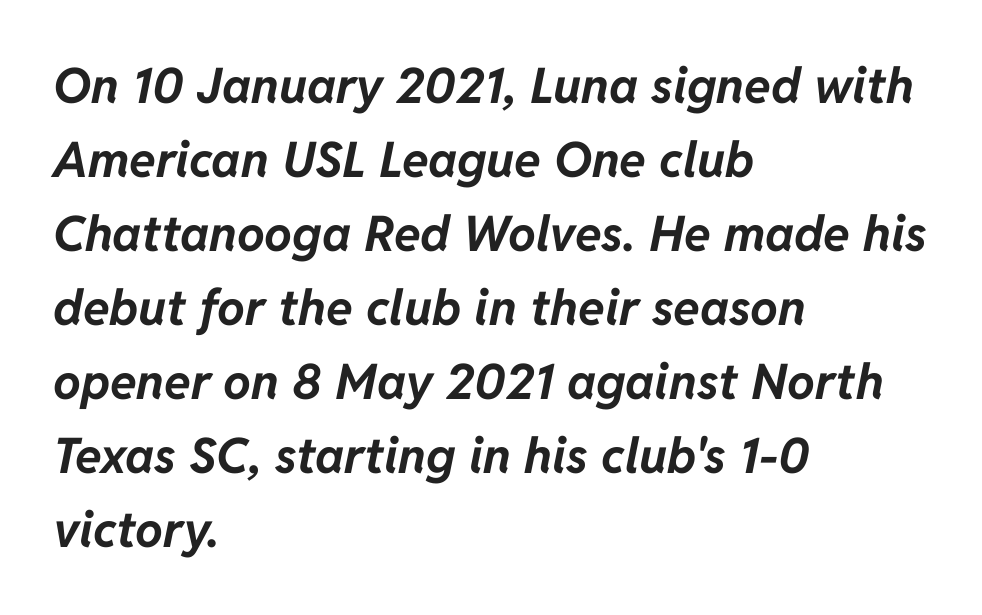
Q: Is the text bold? A: Yes.
Q: Is the text italic (slanted)? A: Yes, it leans right by about 11 degrees.
Q: Is the text underlined? A: No.
Q: How is the paragraph aligned? A: Left-aligned.
Q: Is the spacing between letters normal or unusually wide? A: Normal.
Q: Is the spacing between lines tight, normal or loose? A: Normal.
Q: Width (condensed, normal, or wide)? A: Normal.
Q: Stroke contrast? A: Low.
Q: x-height? A: Medium.
Q: Monospaced? A: No.
